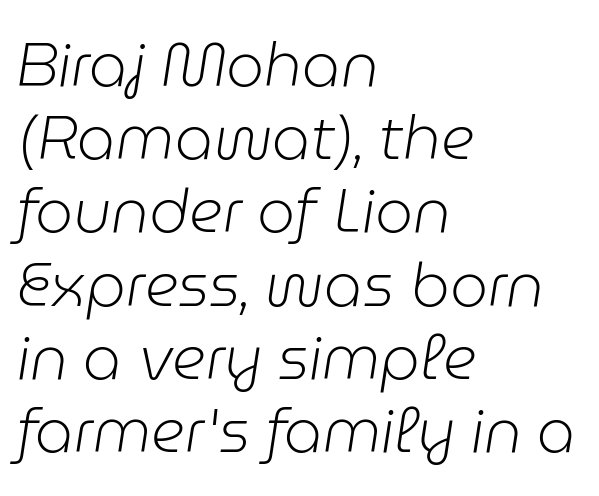
This rendering features lettering with no underline. This sample has the flowing, uneven cadence of proportional lettering. There is no visible air inserted between adjacent glyphs. A typesetter would mark this as italic. These lines are set flush left with a ragged right edge. Is the stroke heavy? The answer is a plain regular-or-lighter.
